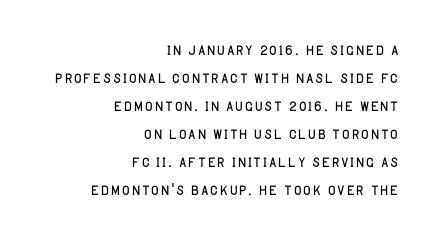
Q: Is the text bold? A: No.
Q: Is the text italic (slanted)? A: No, it is upright.
Q: Is the text underlined? A: No.
Q: How is the paragraph aligned? A: Right-aligned.
Q: Is the spacing between letters normal or unusually wide? A: Normal.
Q: Is the spacing between lines tight, normal or loose? A: Normal.
